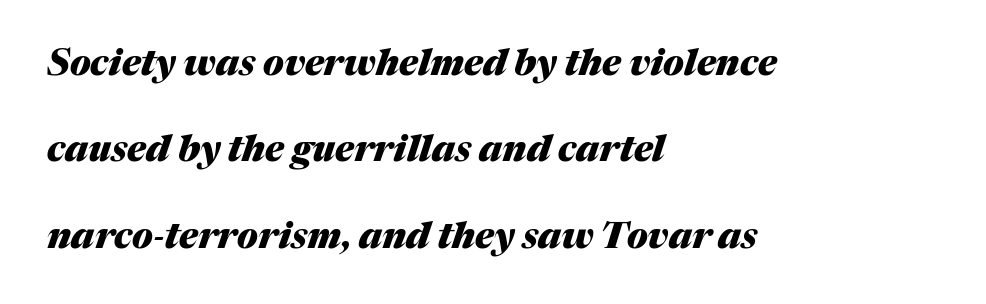
The image shows 36 px heavy type, italic (leaning right); set left-aligned, loose line spacing (2.4x), normal letter spacing, not underlined; medium stroke contrast and a medium x-height.
